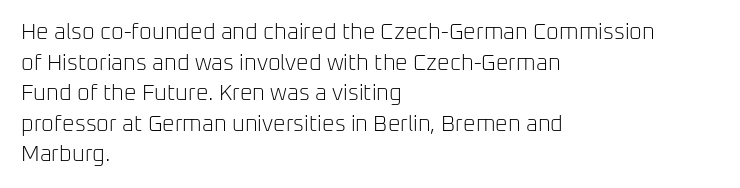
The image shows 22 px text type, upright; set left-aligned, normal line spacing (1.39x), normal letter spacing, not underlined.
